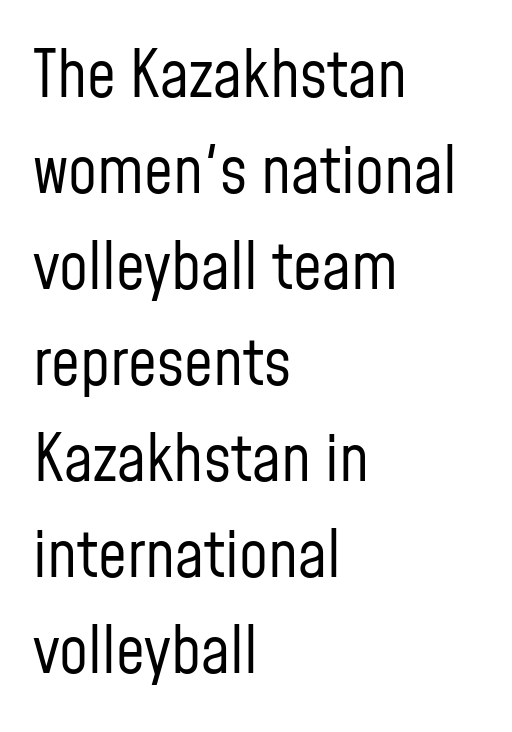
{"serif": "no", "italic": "no", "bold": "no", "weight": "regular", "width": "condensed", "stroke_contrast": "low", "x_height": "medium", "monospaced": "no", "underline": "no", "align": "left", "line_spacing": "normal", "line_spacing_ratio": 1.5, "letter_spacing": "normal", "letter_spacing_em": 0.0, "glyph_px": 64}
